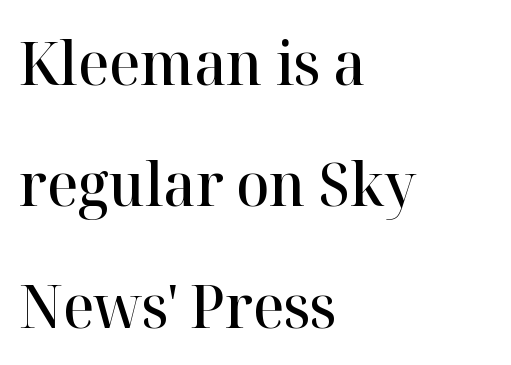
{"serif": "yes", "italic": "no", "bold": "semi", "weight": "semibold", "width": "normal", "stroke_contrast": "high", "x_height": "medium", "monospaced": "no", "underline": "no", "align": "left", "line_spacing": "loose", "line_spacing_ratio": 1.99, "letter_spacing": "normal", "letter_spacing_em": 0.0, "glyph_px": 61}
